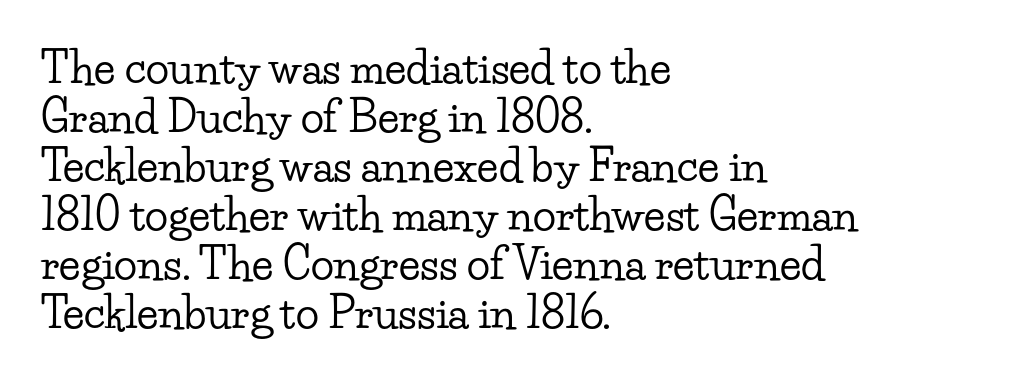
The image shows 43 px wide serif type, upright; set left-aligned, tight line spacing (1.14x), normal letter spacing, not underlined; low stroke contrast and a small x-height.
